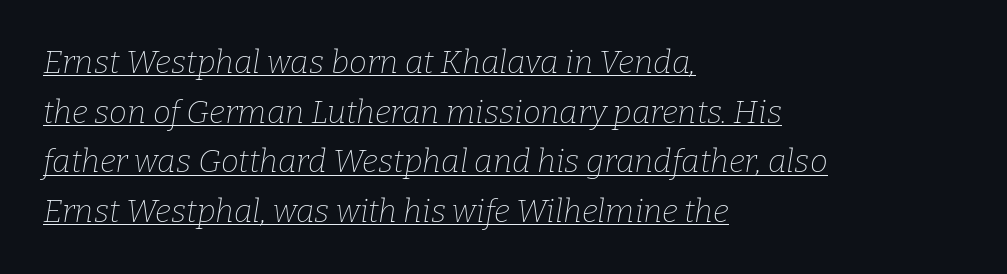
{"serif": "yes", "italic": "yes", "lean": "right", "slant_degrees": 9, "bold": "no", "weight": "thin", "width": "normal", "stroke_contrast": "low", "x_height": "medium", "monospaced": "no", "underline": "yes", "align": "left", "line_spacing": "normal", "line_spacing_ratio": 1.55, "letter_spacing": "normal", "letter_spacing_em": 0.0, "glyph_px": 32}
